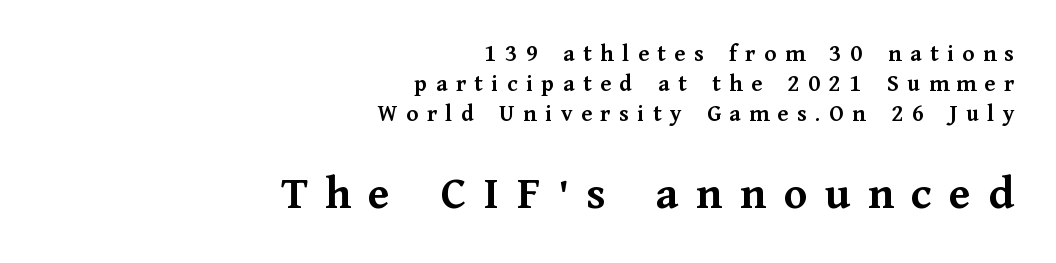
Rendered with straight, roman letterforms. The face used here is seriffed, in the tradition of book romans. Horizontally, the lines are justified to the trailing edge only. What weight is shown? A full bold with thick strokes. Nobody drew a line under any word here.
